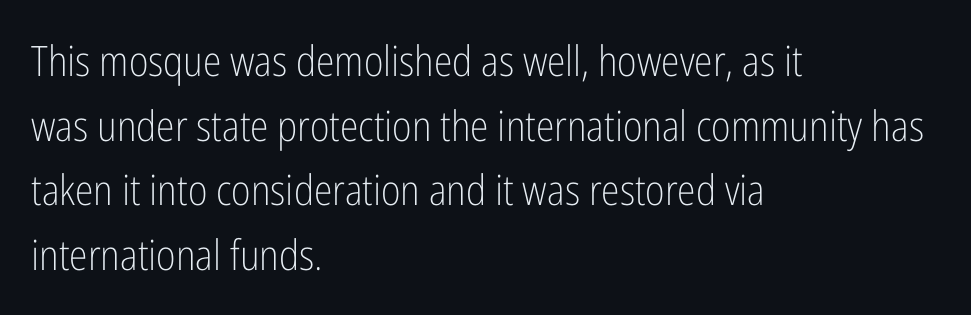
Q: Is the text bold? A: No.
Q: Is the text italic (slanted)? A: No, it is upright.
Q: Is the typeface a serif or a sans-serif typeface? A: Sans-serif.
Q: Is the text underlined? A: No.
Q: How is the paragraph aligned? A: Left-aligned.
Q: Is the spacing between letters normal or unusually wide? A: Normal.
Q: Is the spacing between lines tight, normal or loose? A: Normal.
Q: Width (condensed, normal, or wide)? A: Condensed.
Q: Stroke contrast? A: Low.
Q: x-height? A: Medium.
Q: Monospaced? A: No.
